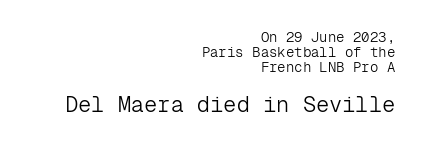
Summary of weight: not heavy and not bold. Bigger letters appear in the bottom chunk; the top chunk is reduced. Spacing between characters is what you'd get straight out of the box. The lines are packed closely together with very little leading.
